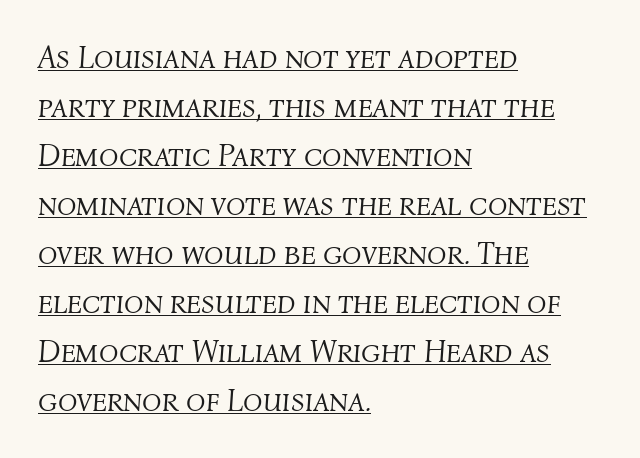
In terms of leading, this rendering sits right in the middle. These lines are rendered in a variable-pitch font. A typesetter would call this zero additional tracking. Observe the lean: these are italic letterforms. The typesetter chose a ragged-right arrangement here. The passage shown is not bold in any degree.
